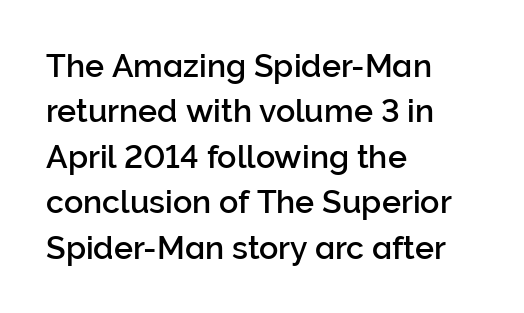
The image shows 32 px sans-serif type, upright; set left-aligned, normal line spacing (1.42x), normal letter spacing, not underlined; low stroke contrast and a medium x-height.
